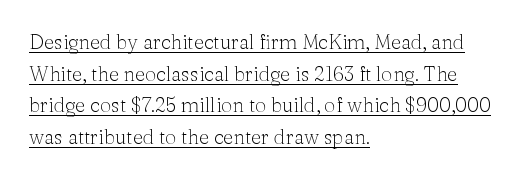
The letters stand upright; this is a roman face. No heavy texture on the line: the type isn't bold. In terms of leading, this rendering sits right in the middle. In CSS terms this would be text-align: left. How are the letters spaced? Ordinarily, with no added tracking. The glyphs are accompanied by a horizontal stroke just below them.
